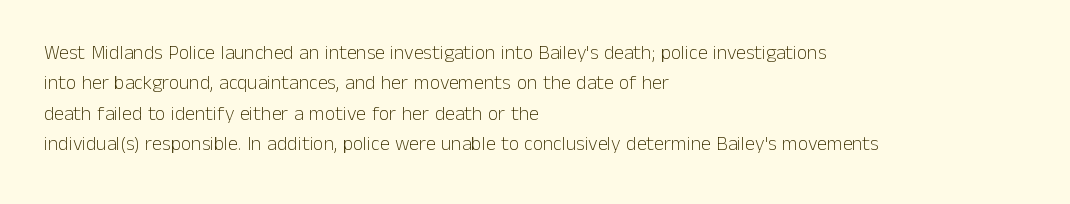
Q: Is the text bold? A: No.
Q: Is the text italic (slanted)? A: No, it is upright.
Q: Is the text underlined? A: No.
Q: How is the paragraph aligned? A: Left-aligned.
Q: Is the spacing between letters normal or unusually wide? A: Normal.
Q: Is the spacing between lines tight, normal or loose? A: Normal.
